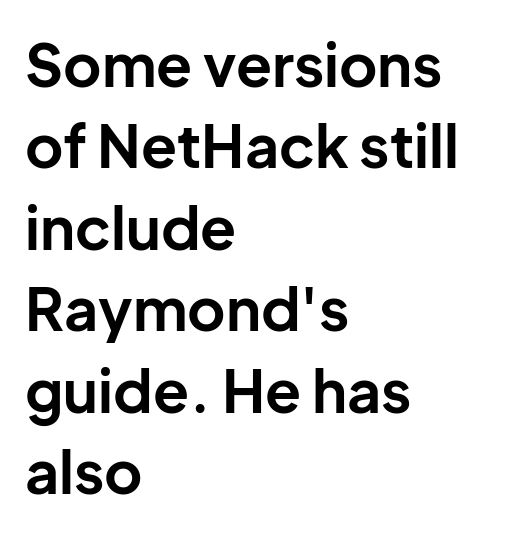
{"serif": "no", "italic": "no", "bold": "yes", "weight": "bold", "width": "normal", "stroke_contrast": "low", "x_height": "medium", "monospaced": "no", "underline": "no", "align": "left", "line_spacing": "normal", "line_spacing_ratio": 1.38, "letter_spacing": "normal", "letter_spacing_em": 0.0, "glyph_px": 59}
